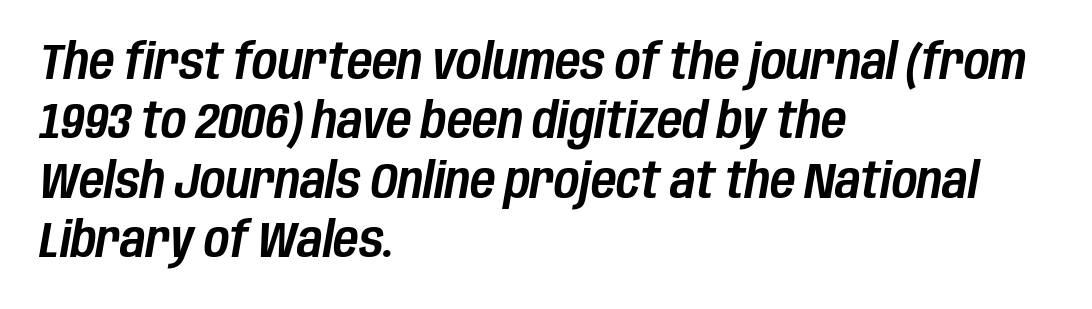
The image shows 49 px condensed type, italic (leaning right); set left-aligned, line spacing 1.21x, normal letter spacing, not underlined; low stroke contrast and a large x-height.
